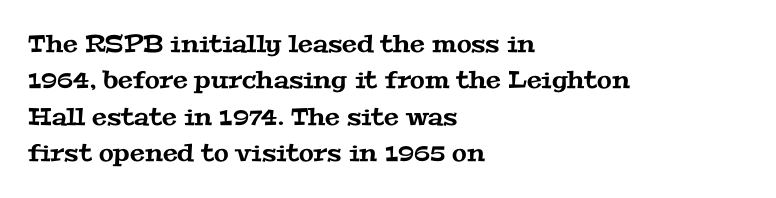
The passage shown stacks its lines at a standard gap. The passage is arranged the way most books set body copy — flush left. The horizontal fit of the characters is conventional and even. Descenders hang freely into open space.
